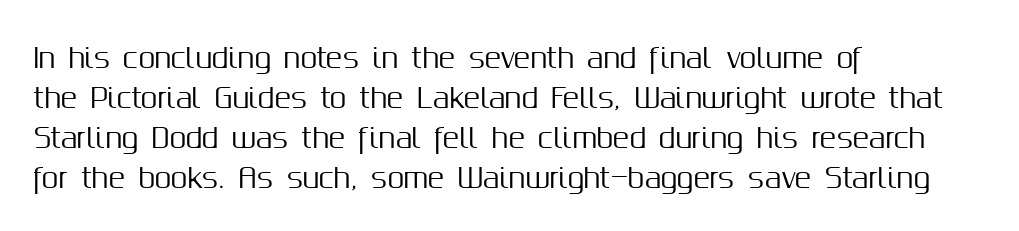
Regular leading. The zone under the glyphs is completely vacant. Italic? Not at all — the glyphs are vertical. A typesetter would call this zero additional tracking. Leftover space on each line is placed entirely after the last word.
